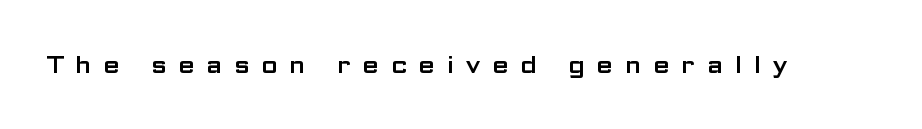
Q: Is the text italic (slanted)? A: No, it is upright.
Q: Is the text underlined? A: No.
Q: Is the spacing between letters normal or unusually wide? A: Unusually wide.
